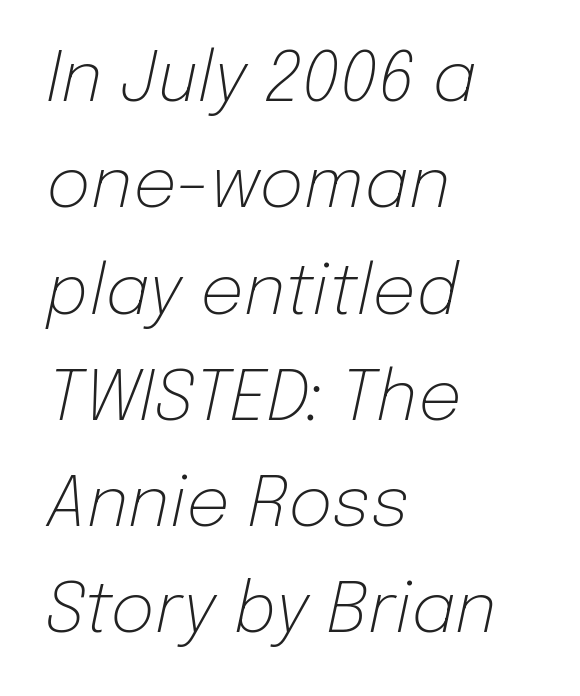
The image shows 69 px light type, italic (leaning right); set left-aligned, normal line spacing (1.54x), normal letter spacing, not underlined; low stroke contrast and a medium x-height.
